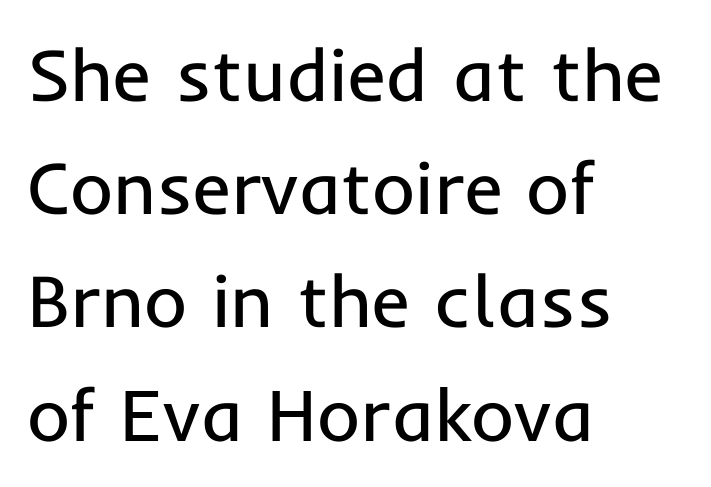
Q: Is the text bold? A: No.
Q: Is the text italic (slanted)? A: No, it is upright.
Q: Is the typeface a serif or a sans-serif typeface? A: Sans-serif.
Q: Is the text underlined? A: No.
Q: How is the paragraph aligned? A: Left-aligned.
Q: Is the spacing between letters normal or unusually wide? A: Normal.
Q: Is the spacing between lines tight, normal or loose? A: Normal.
Q: Width (condensed, normal, or wide)? A: Normal.
Q: Stroke contrast? A: Low.
Q: x-height? A: Medium.
Q: Monospaced? A: No.
